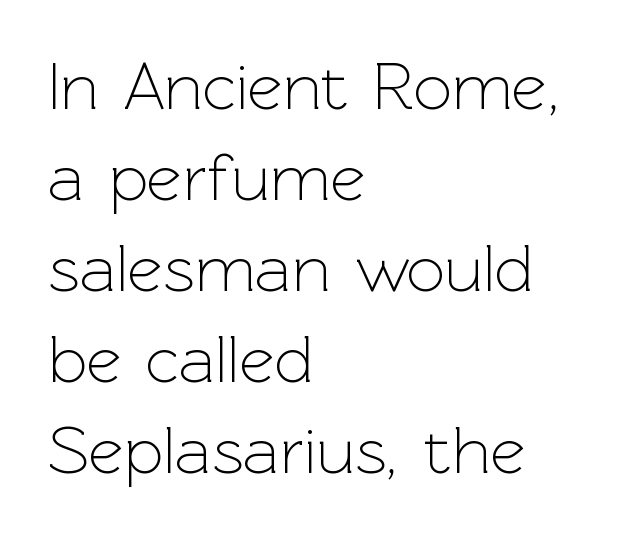
Underlining? Definitely not there. Regarding serifs, this sample does without them. The lines in this sample share a left origin and differ only in where they stop. Leading matches the norm, producing a regular column. Is this a fixed-width face? No — the glyphs have proportional, varying widths. Short note: letters normally spaced.
